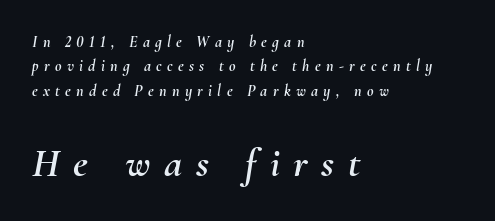
{"italic": "yes", "lean": "right", "slant_degrees": 10, "width": "normal", "stroke_contrast": "medium", "x_height": "small", "monospaced": "no", "underline": "no", "align": "left", "line_spacing": "normal", "line_spacing_ratio": 1.53, "letter_spacing": "wide", "letter_spacing_em": 0.33, "larger_block": "second", "size_ratio": 2.56, "glyph_px": 41}
